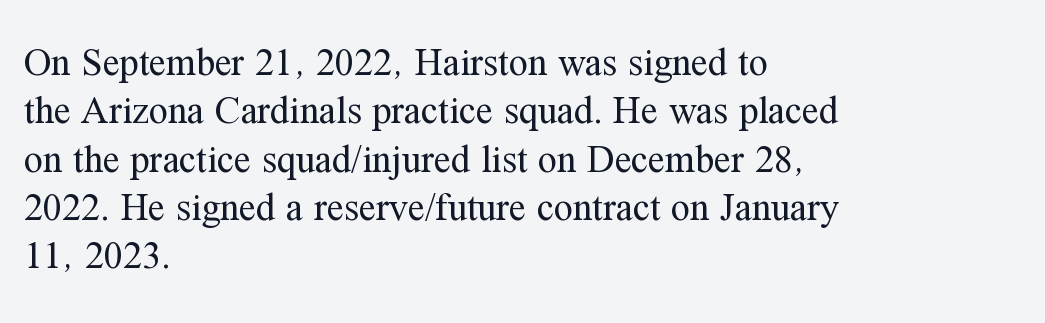
Line beginnings align vertically; line endings do not. Posture: upright roman. Descenders are the only things crossing below the line. The horizontal fit of the characters is conventional and even.
